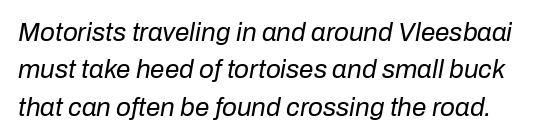
Would a proofreader flag this as italicized? Yes. Letters have the restrained weight of plain body copy at most. This block has exactly the height ordinary leading produces. Compared with typical body copy, the letter spacing here is the same. Letters rest on an invisible, unmarked baseline.
